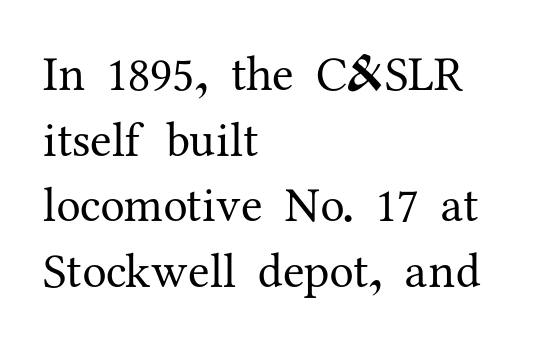
Q: Is the text bold? A: No.
Q: Is the text italic (slanted)? A: No, it is upright.
Q: Is the typeface a serif or a sans-serif typeface? A: Serif.
Q: Is the text underlined? A: No.
Q: How is the paragraph aligned? A: Left-aligned.
Q: Is the spacing between letters normal or unusually wide? A: Normal.
Q: Is the spacing between lines tight, normal or loose? A: Normal.
Q: Width (condensed, normal, or wide)? A: Normal.
Q: Stroke contrast? A: Medium.
Q: x-height? A: Medium.
Q: Monospaced? A: No.
